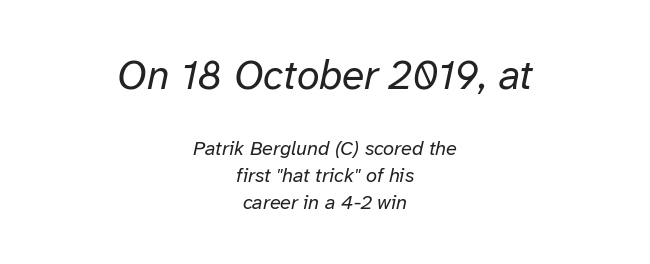
The passage shown is not underscored anywhere. Every character sits at an angle, as italics do. Quick note: interline space is typical. Looks like regular typesetting: each glyph gets only the width it needs. Students, note that the glyphs here touch the page at normal intervals.
